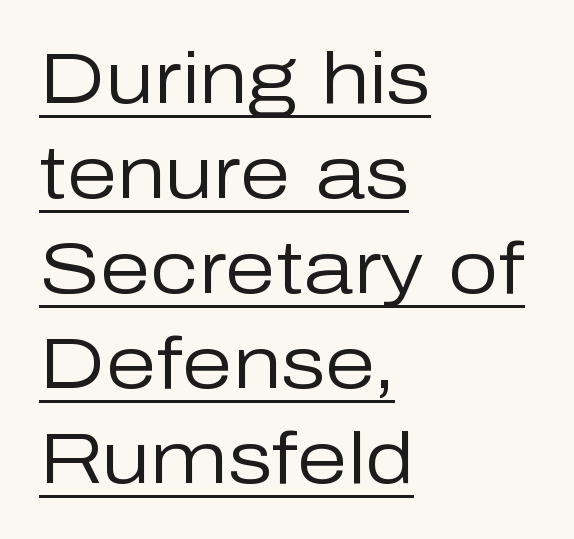
{"serif": "no", "italic": "no", "bold": "no", "weight": "regular", "width": "normal", "stroke_contrast": "low", "x_height": "medium", "monospaced": "no", "underline": "yes", "align": "left", "line_spacing": "normal", "line_spacing_ratio": 1.32, "letter_spacing": "normal", "letter_spacing_em": 0.0, "glyph_px": 72}
